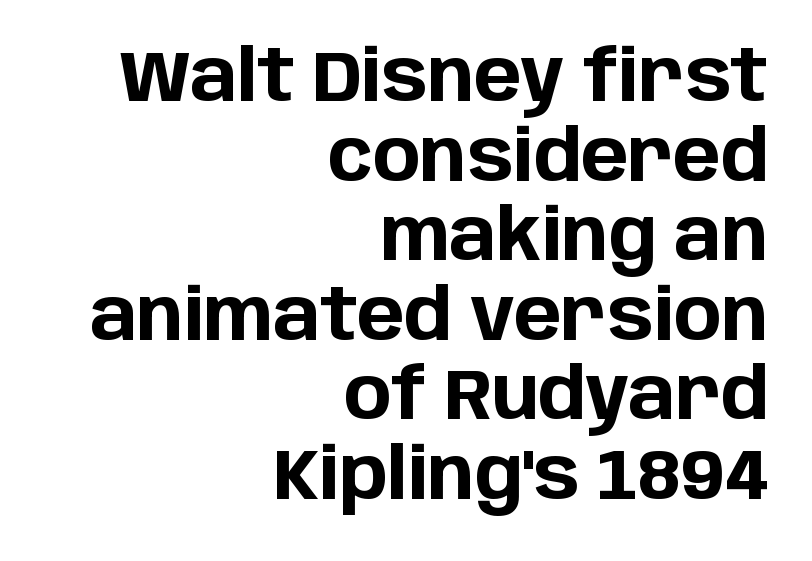
The characters display no serif detailing; their extremities are plain. Descender tails drop into unmarked territory. Is there much room between lines? No — they nearly touch. Upright lettering throughout. Every row of glyphs terminates at an identical x-position on the right.
